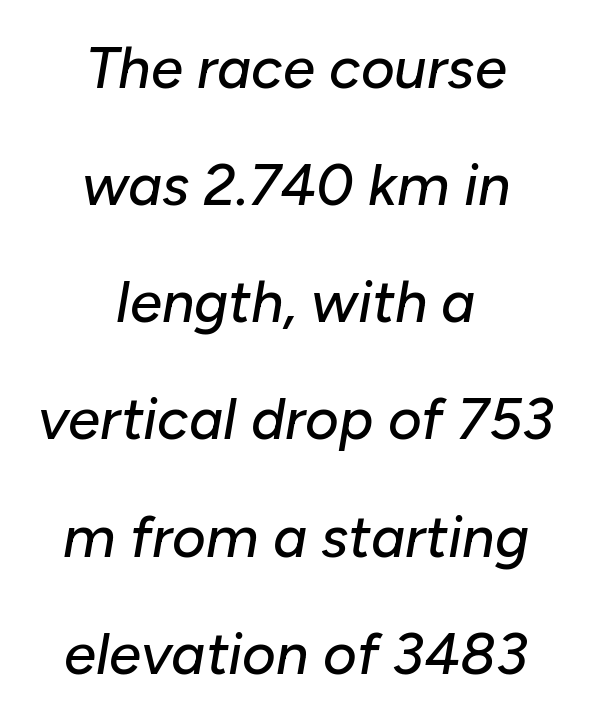
The face used here is proportionally spaced, like ordinary book or web type. Check under the words: just untouched page. Default kerning and tracking; the words read as compact shapes. Layout note: lines centered. The line-height multiplier appears high, well above default.
